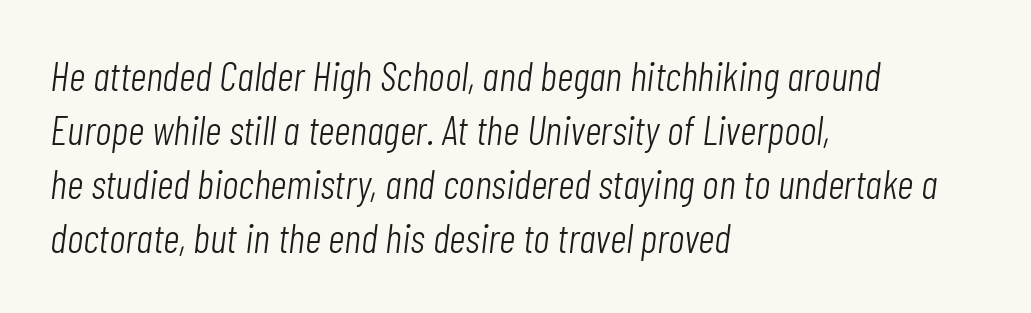
Stroke mass is kept to a normal reading level or below. Leftover space on each line is placed entirely after the last word. The rendering keeps characters at their native spacing. There's an unmistakable incline to the writing here. Underline: absent. The face used here is proportionally spaced, like ordinary book or web type.
